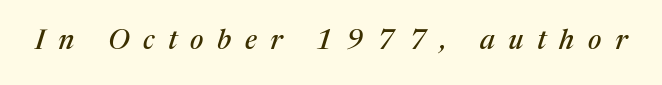
{"serif": "yes", "italic": "yes", "lean": "right", "slant_degrees": 17, "width": "normal", "stroke_contrast": "medium", "x_height": "medium", "monospaced": "no", "underline": "no", "letter_spacing": "wide", "letter_spacing_em": 0.48, "glyph_px": 28}
